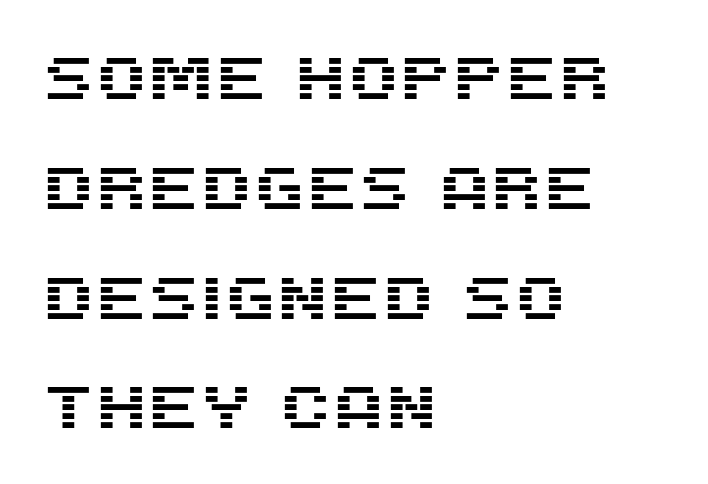
The image shows 60 px sans-serif type, upright; set left-aligned, line spacing 1.83x, normal letter spacing, not underlined; medium stroke contrast and a large x-height.
